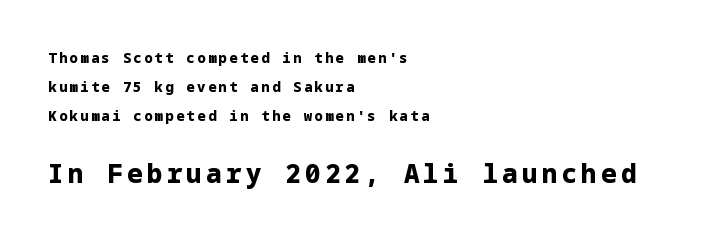
Does the bottom block carry the larger type? Yes, it does. Glance below the letters and you will spot only blank space. The letters stand straight up with perfectly vertical stems. Each new line begins a long way beneath the previous one. How heavy is the stroke? Heavy — this is a bold. Visually the block forms a straight wall on the left and a jagged coastline on the right.
